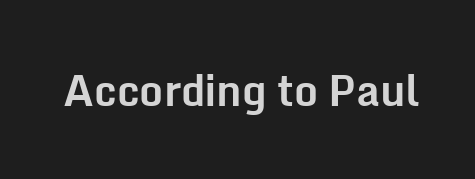
{"serif": "no", "italic": "no", "bold": "yes", "weight": "bold", "width": "normal", "stroke_contrast": "low", "x_height": "medium", "monospaced": "no", "underline": "no", "letter_spacing": "normal", "letter_spacing_em": 0.0, "glyph_px": 42}
